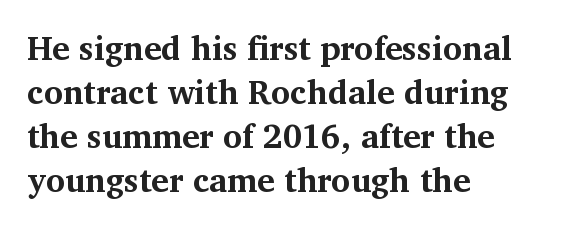
The image shows 33 px bold serif type, upright; set left-aligned, normal line spacing (1.33x), normal letter spacing, not underlined; medium stroke contrast and a medium x-height.
